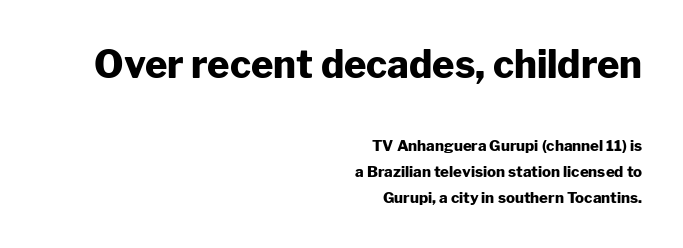
Q: Is the text bold? A: Yes.
Q: Is the text italic (slanted)? A: No, it is upright.
Q: Is the typeface a serif or a sans-serif typeface? A: Sans-serif.
Q: Is the text underlined? A: No.
Q: How is the paragraph aligned? A: Right-aligned.
Q: Is the spacing between letters normal or unusually wide? A: Normal.
Q: Which block of text is set in a larger size, the first (top) or the second (bottom)? A: The first (top) one.
Q: Width (condensed, normal, or wide)? A: Normal.
Q: Stroke contrast? A: Low.
Q: x-height? A: Medium.
Q: Monospaced? A: No.
